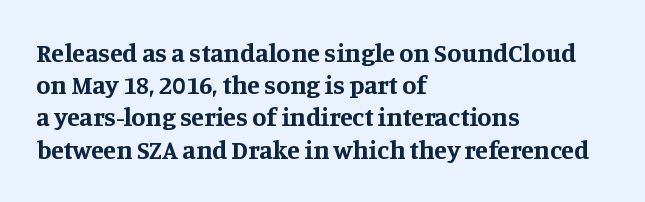
Descenders hang freely into open space. Rendered with straight, roman letterforms. The strokes are fattened all the way to bold. This rendering uses left alignment, leaving the right contour irregular.
